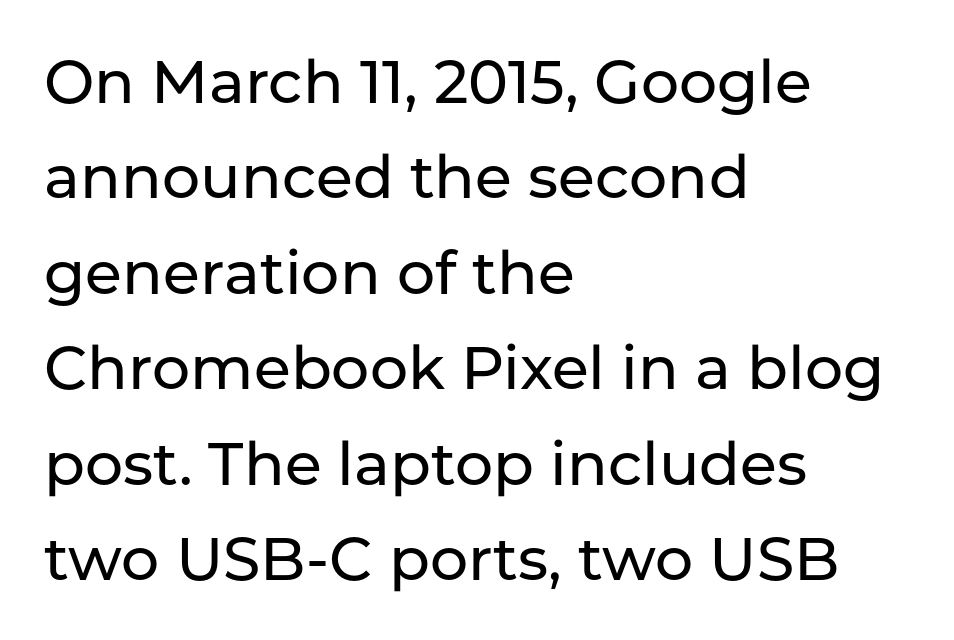
Q: Is the text italic (slanted)? A: No, it is upright.
Q: Is the typeface a serif or a sans-serif typeface? A: Sans-serif.
Q: Is the text underlined? A: No.
Q: How is the paragraph aligned? A: Left-aligned.
Q: Is the spacing between letters normal or unusually wide? A: Normal.
Q: Is the spacing between lines tight, normal or loose? A: Normal.
Q: Width (condensed, normal, or wide)? A: Normal.
Q: Stroke contrast? A: Low.
Q: x-height? A: Medium.
Q: Monospaced? A: No.
